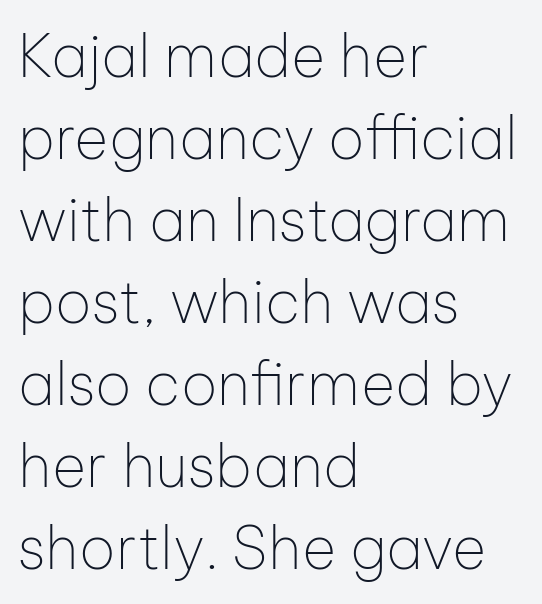
Q: Is the text bold? A: No.
Q: Is the text italic (slanted)? A: No, it is upright.
Q: Is the typeface a serif or a sans-serif typeface? A: Sans-serif.
Q: Is the text underlined? A: No.
Q: How is the paragraph aligned? A: Left-aligned.
Q: Is the spacing between letters normal or unusually wide? A: Normal.
Q: Is the spacing between lines tight, normal or loose? A: Normal.
Q: Width (condensed, normal, or wide)? A: Normal.
Q: Stroke contrast? A: Low.
Q: x-height? A: Medium.
Q: Monospaced? A: No.
